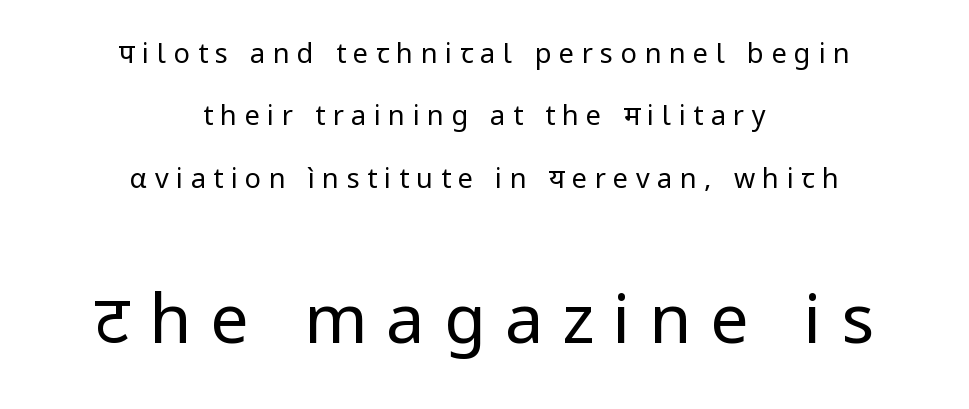
The image shows 68 px regular-weight sans-serif type, upright; set centered, loose line spacing (2.31x), unusually wide letter spacing (+0.28 em), not underlined; the second (bottom) block is 2.52x larger; low stroke contrast and a medium x-height.
